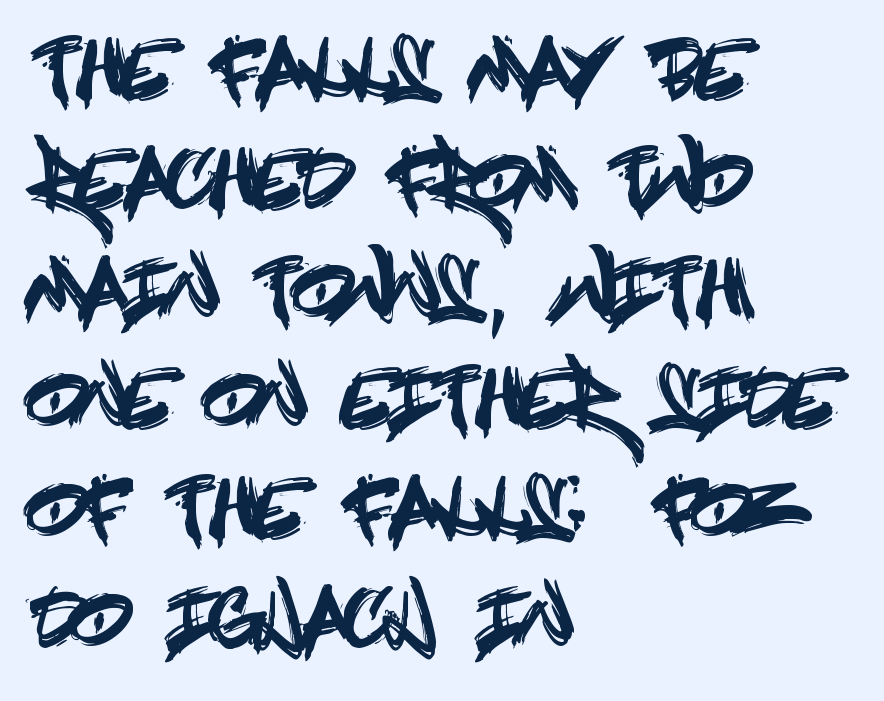
The space between consecutive lines is moderate. The passage shown is typeset with a sans-serif family. Just letters on the line, the space beneath them empty. Between one letter and the next there's only the usual sliver of space. Leftover space on each line is placed entirely after the last word.
